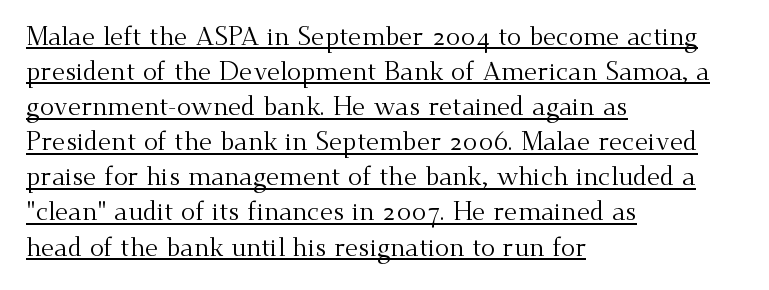
{"italic": "no", "bold": "no", "underline": "yes", "align": "left", "line_spacing": "normal", "line_spacing_ratio": 1.35, "letter_spacing": "normal", "letter_spacing_em": 0.0, "glyph_px": 26}
